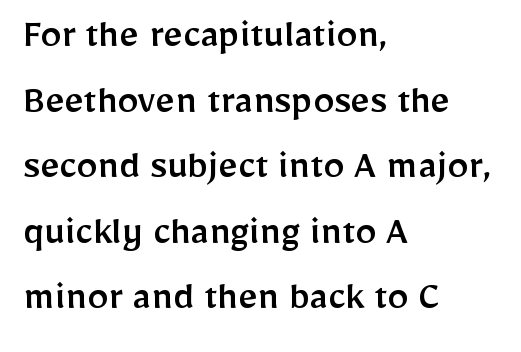
Ascenders rise straight up at ninety degrees. A normal amount of white space separates one row of letters from the next. Alignment: flush left. Examine the stroke ends and you'll find no serifs. Spacing between characters is what you'd get straight out of the box.
